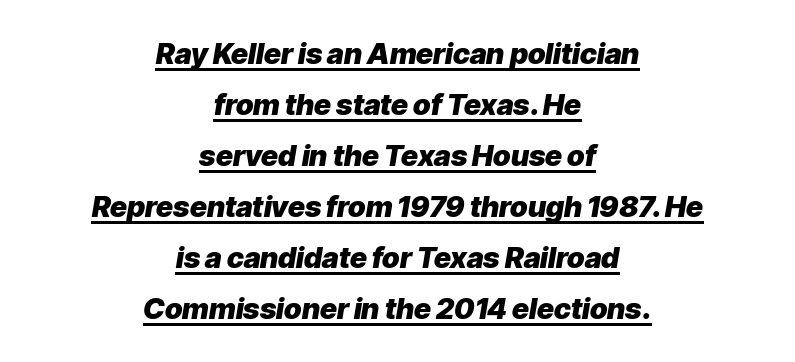
Students, observe the line beneath the letters — that is underlining. In terms of posture, this sample is oblique. Heavy, bold letterforms. The face used here is proportionally spaced, like ordinary book or web type. Tracking value appears to be zero — textbook default spacing.
